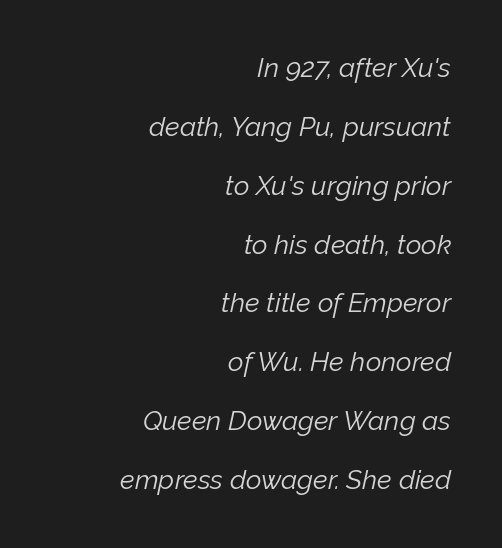
Every row of glyphs terminates at an identical x-position on the right. An italicized treatment has been applied to the whole sample. Bare-footed words on every line. Vertically, the passage feels expansive, rows floating well apart. Counters stay open thanks to moderate or lighter strokes.
